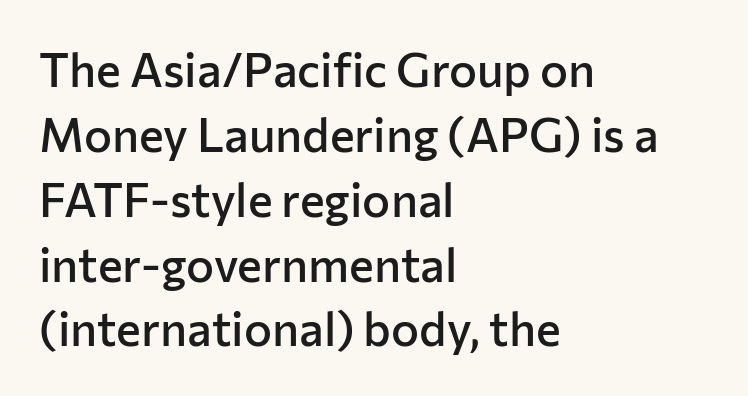
{"serif": "no", "italic": "no", "bold": "semi", "weight": "semibold", "width": "normal", "stroke_contrast": "low", "x_height": "medium", "monospaced": "no", "underline": "no", "align": "left", "line_spacing": "normal", "line_spacing_ratio": 1.38, "letter_spacing": "normal", "letter_spacing_em": 0.0, "glyph_px": 47}
